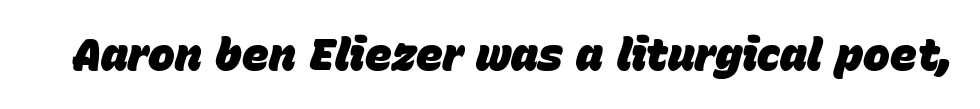
Q: Is the text bold? A: Yes.
Q: Is the text italic (slanted)? A: Yes, it leans right by about 15 degrees.
Q: Is the text underlined? A: No.
Q: Is the spacing between letters normal or unusually wide? A: Normal.
Q: Width (condensed, normal, or wide)? A: Normal.
Q: Stroke contrast? A: Low.
Q: x-height? A: Large.
Q: Monospaced? A: No.
